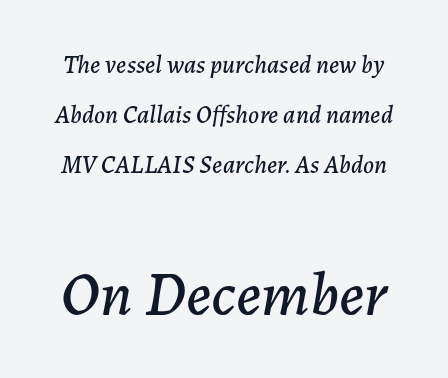
How would I describe the line gaps? Wide and relaxed. Would a proofreader flag this as italicized? Yes. The rendering keeps characters at their native spacing. You could not count columns in this text — the font is proportionally spaced.
